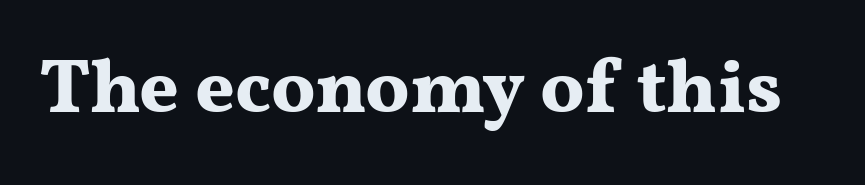
{"serif": "yes", "italic": "no", "bold": "yes", "weight": "bold", "width": "wide", "stroke_contrast": "medium", "x_height": "medium", "monospaced": "no", "underline": "no", "letter_spacing": "normal", "letter_spacing_em": 0.0, "glyph_px": 76}
